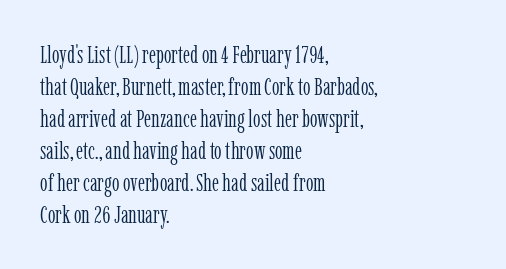
The image shows 24 px text type, upright; set left-aligned, normal line spacing (1.33x), normal letter spacing, not underlined.
